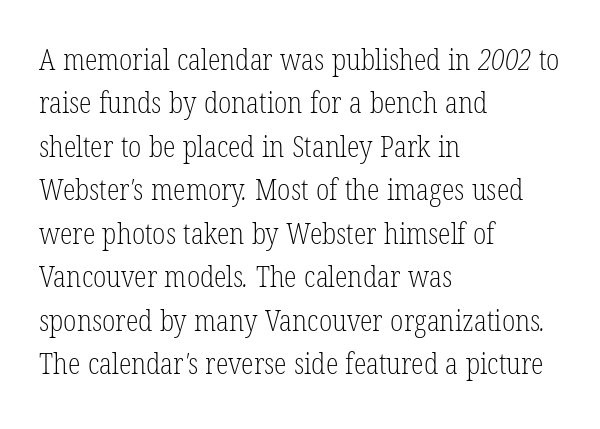
{"serif": "yes", "bold": "no", "weight": "light", "width": "condensed", "stroke_contrast": "low", "x_height": "medium", "monospaced": "no", "underline": "no", "align": "left", "line_spacing": "normal", "line_spacing_ratio": 1.5, "letter_spacing": "normal", "letter_spacing_em": 0.0, "glyph_px": 29}
